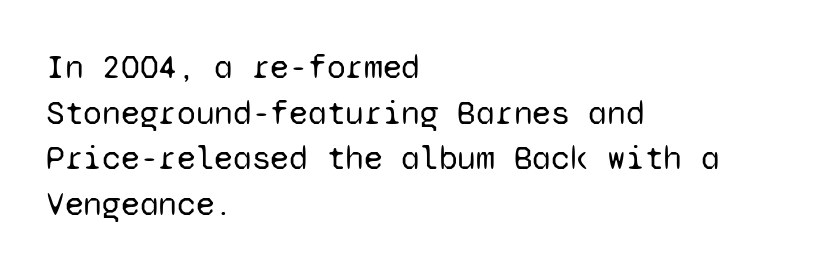
The image shows 34 px regular-weight sans-serif type, upright, monospaced; set left-aligned, normal line spacing (1.34x), normal letter spacing, not underlined; low stroke contrast and a medium x-height.
